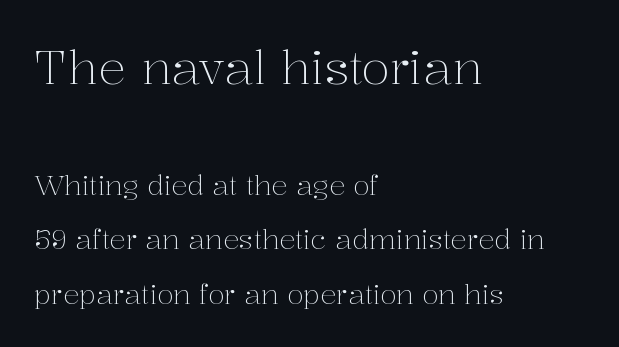
Q: Is the text bold? A: No.
Q: Is the text italic (slanted)? A: No, it is upright.
Q: Is the typeface a serif or a sans-serif typeface? A: Serif.
Q: Is the text underlined? A: No.
Q: How is the paragraph aligned? A: Left-aligned.
Q: Is the spacing between letters normal or unusually wide? A: Normal.
Q: Is the spacing between lines tight, normal or loose? A: Loose.
Q: Which block of text is set in a larger size, the first (top) or the second (bottom)? A: The first (top) one.
Q: Width (condensed, normal, or wide)? A: Normal.
Q: Stroke contrast? A: Medium.
Q: x-height? A: Medium.
Q: Monospaced? A: No.
